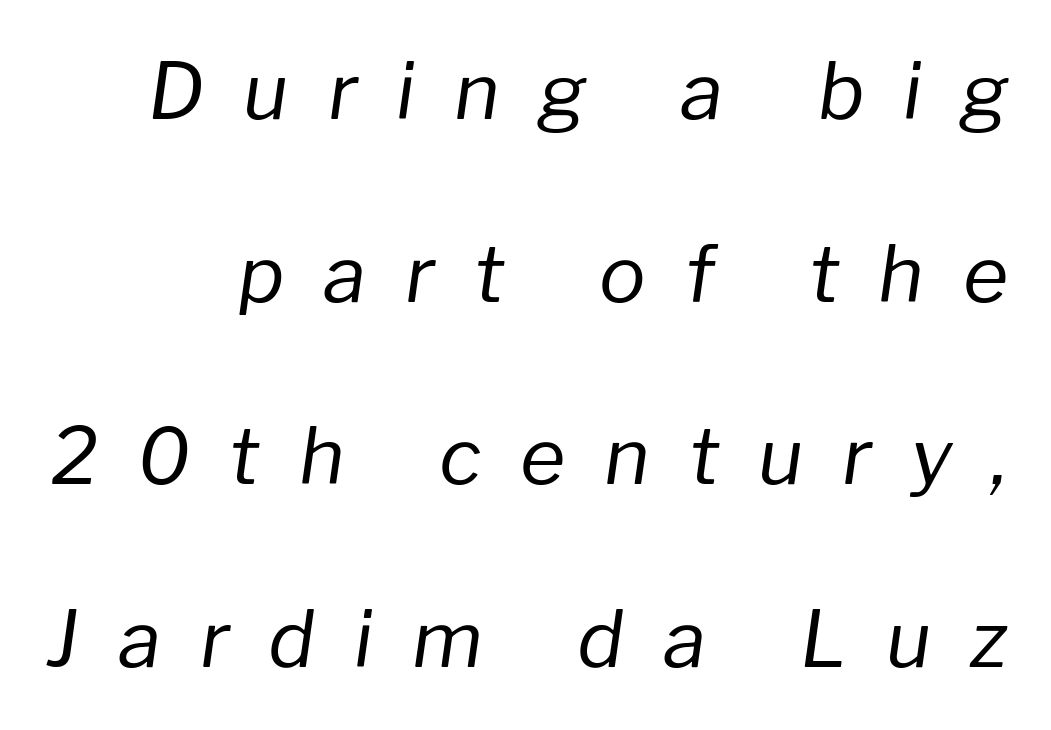
Q: Is the text bold? A: No.
Q: Is the text italic (slanted)? A: Yes, it leans right by about 8 degrees.
Q: Is the text underlined? A: No.
Q: How is the paragraph aligned? A: Right-aligned.
Q: Is the spacing between letters normal or unusually wide? A: Unusually wide.
Q: Is the spacing between lines tight, normal or loose? A: Loose.
Q: Width (condensed, normal, or wide)? A: Normal.
Q: Stroke contrast? A: Low.
Q: x-height? A: Medium.
Q: Monospaced? A: No.
